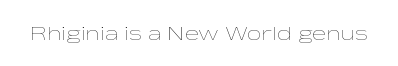
{"italic": "no", "bold": "no", "underline": "no", "letter_spacing": "normal", "letter_spacing_em": 0.0, "glyph_px": 21}
